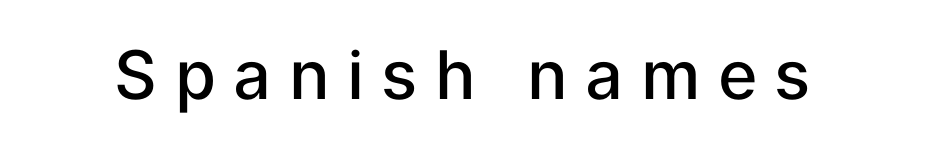
{"serif": "no", "italic": "no", "bold": "semi", "weight": "semibold", "width": "normal", "stroke_contrast": "low", "x_height": "medium", "monospaced": "no", "underline": "no", "letter_spacing": "wide", "letter_spacing_em": 0.26, "glyph_px": 67}
